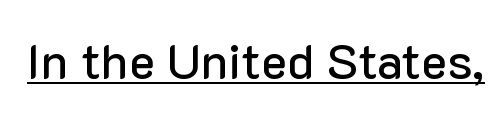
Q: Is the text italic (slanted)? A: No, it is upright.
Q: Is the typeface a serif or a sans-serif typeface? A: Sans-serif.
Q: Is the text underlined? A: Yes.
Q: Is the spacing between letters normal or unusually wide? A: Normal.
Q: Width (condensed, normal, or wide)? A: Normal.
Q: Stroke contrast? A: Low.
Q: x-height? A: Medium.
Q: Monospaced? A: No.
